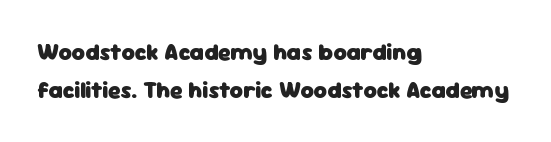
Observe the ordinary spacing: letters are neighbours, not strangers. The space beneath each line is pristine and unruled. The glyphs have the mass of a bold cut. The font's upright variant was chosen for this text. Compared with a centered layout, this one pins lines to the left instead.
